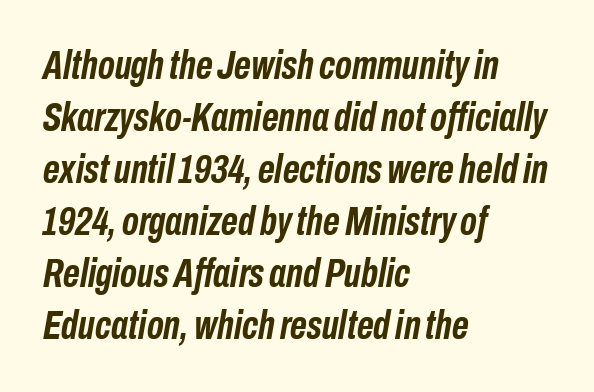
The image shows 41 px semibold, condensed type, italic (leaning right); set left-aligned, normal line spacing (1.27x), normal letter spacing, not underlined; low stroke contrast and a medium x-height.
